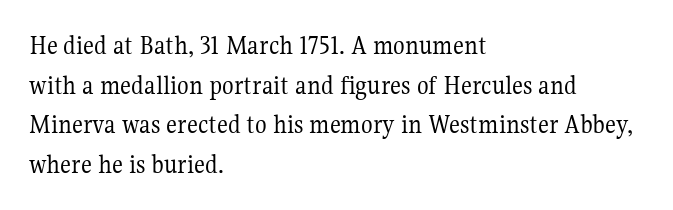
Notice how descenders clear the ascenders below comfortably — that's standard leading. Inter-character spacing is left at the font's built-in metrics. Bare-footed words on every line. The strokes are not fattened; the text isn't bold. A student would call this left alignment; a typographer would say flush left, rag right.
